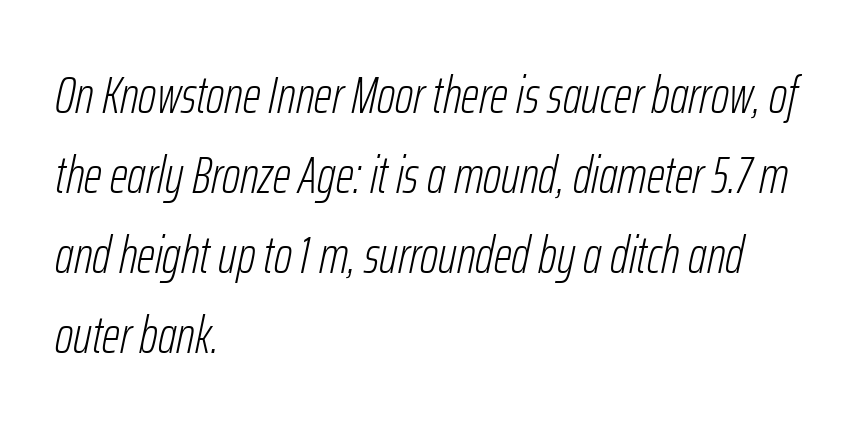
{"italic": "yes", "lean": "right", "slant_degrees": 12, "bold": "no", "weight": "light", "width": "condensed", "stroke_contrast": "low", "x_height": "medium", "monospaced": "no", "underline": "no", "align": "left", "line_spacing": "normal", "line_spacing_ratio": 1.57, "letter_spacing": "normal", "letter_spacing_em": 0.0, "glyph_px": 51}
